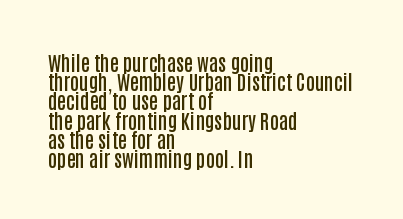
Q: Is the text bold? A: Semi-bold.
Q: Is the text italic (slanted)? A: No, it is upright.
Q: Is the text underlined? A: No.
Q: How is the paragraph aligned? A: Left-aligned.
Q: Is the spacing between letters normal or unusually wide? A: Normal.
Q: Is the spacing between lines tight, normal or loose? A: Tight.
